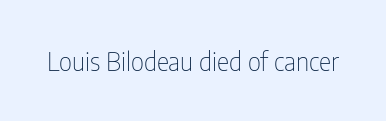
Q: Is the text bold? A: No.
Q: Is the text italic (slanted)? A: No, it is upright.
Q: Is the text underlined? A: No.
Q: Is the spacing between letters normal or unusually wide? A: Normal.
